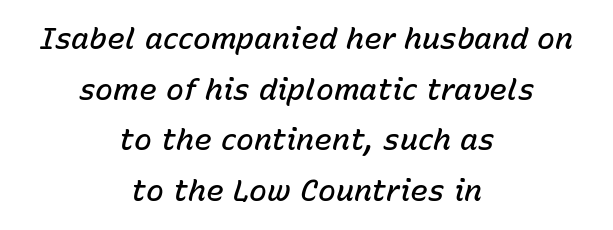
The image shows 30 px semibold type, italic (leaning right); set centered, normal line spacing (1.69x), normal letter spacing, not underlined; low stroke contrast and a medium x-height.
